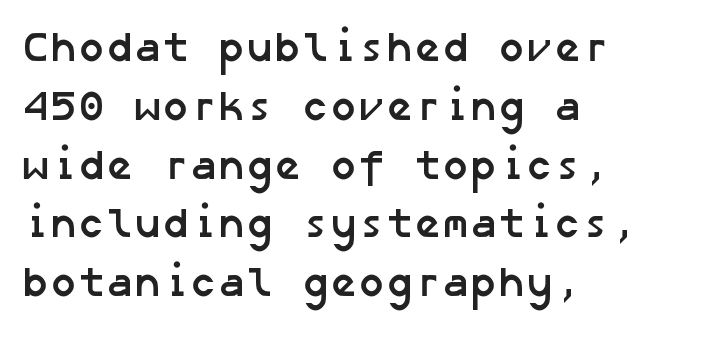
{"serif": "no", "bold": "yes", "weight": "semibold", "width": "normal", "stroke_contrast": "low", "x_height": "medium", "underline": "no", "align": "left", "line_spacing": "normal", "line_spacing_ratio": 1.4, "letter_spacing": "normal", "letter_spacing_em": 0.0, "glyph_px": 42}
